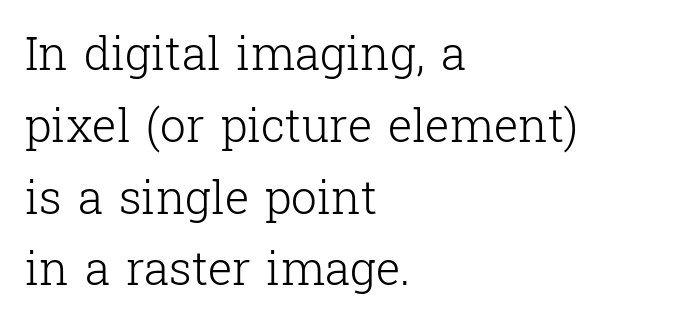
The image shows 46 px light serif type, upright; set left-aligned, normal line spacing (1.56x), normal letter spacing, not underlined; low stroke contrast and a medium x-height.
